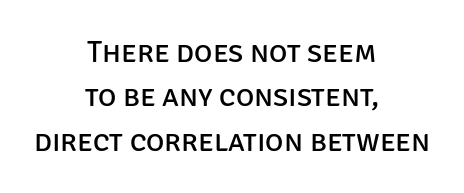
Q: Is the text bold? A: No.
Q: Is the text italic (slanted)? A: No, it is upright.
Q: Is the typeface a serif or a sans-serif typeface? A: Sans-serif.
Q: Is the text underlined? A: No.
Q: How is the paragraph aligned? A: Centered.
Q: Is the spacing between letters normal or unusually wide? A: Normal.
Q: Is the spacing between lines tight, normal or loose? A: Normal.
Q: Width (condensed, normal, or wide)? A: Normal.
Q: Stroke contrast? A: Low.
Q: x-height? A: Large.
Q: Monospaced? A: No.
